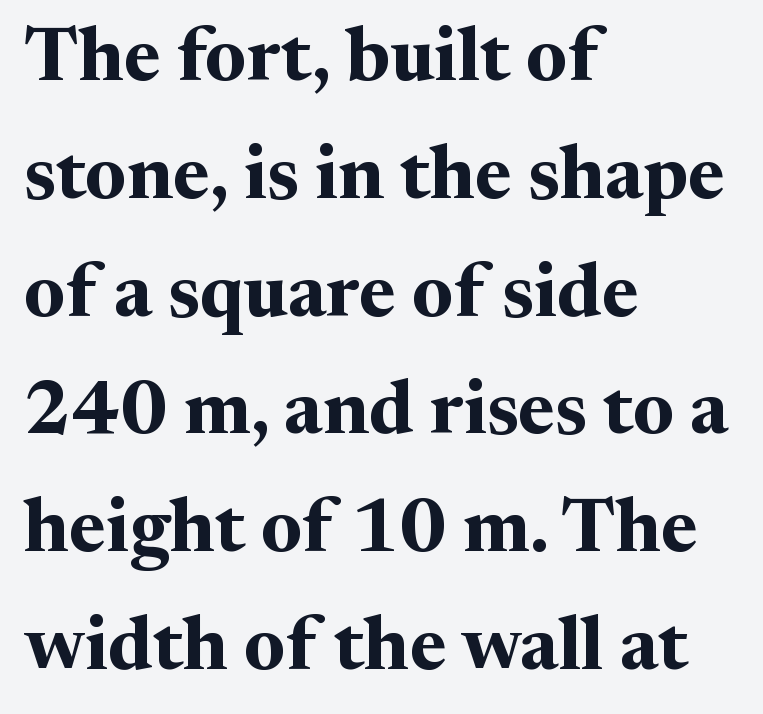
The image shows 76 px bold serif type, upright; set left-aligned, normal line spacing (1.55x), normal letter spacing, not underlined; medium stroke contrast and a medium x-height.
